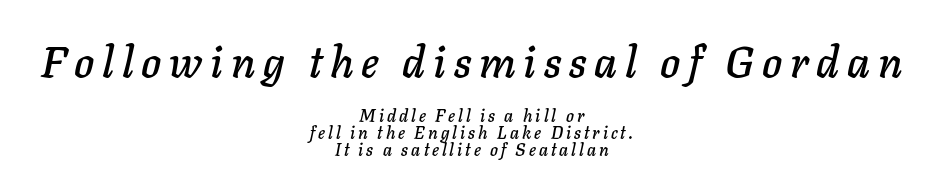
Q: Is the text italic (slanted)? A: Yes, it leans right by about 11 degrees.
Q: Is the text underlined? A: No.
Q: How is the paragraph aligned? A: Centered.
Q: Is the spacing between lines tight, normal or loose? A: Tight.
Q: Which block of text is set in a larger size, the first (top) or the second (bottom)? A: The first (top) one.
Q: Width (condensed, normal, or wide)? A: Normal.
Q: Stroke contrast? A: Low.
Q: x-height? A: Medium.
Q: Monospaced? A: No.
